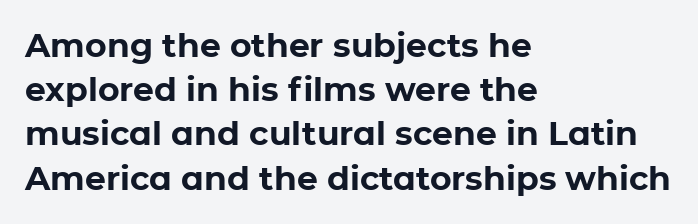
A dark, heavy texture on the line: the type is bold. Do the characters align in a grid? No, the font is proportional. Characters follow at the spacing the type designer built in. The type sits square on the baseline with zero lean. Clear beneath every line of the passage. The rendering anchors every line to the left-hand side.
